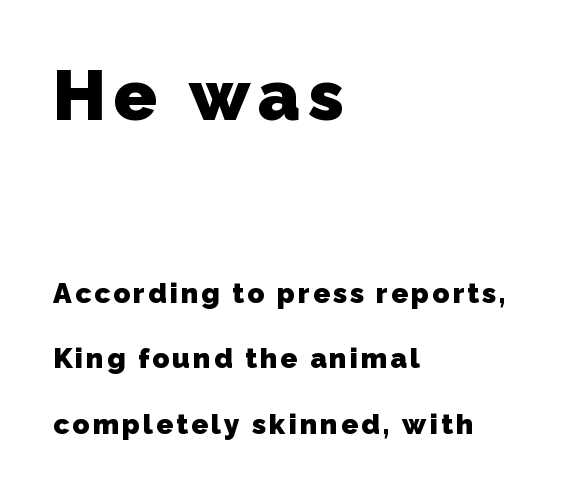
Q: Is the text bold? A: Yes.
Q: Is the typeface a serif or a sans-serif typeface? A: Sans-serif.
Q: Is the text underlined? A: No.
Q: How is the paragraph aligned? A: Left-aligned.
Q: Is the spacing between lines tight, normal or loose? A: Loose.
Q: Which block of text is set in a larger size, the first (top) or the second (bottom)? A: The first (top) one.
Q: Width (condensed, normal, or wide)? A: Normal.
Q: Stroke contrast? A: Low.
Q: x-height? A: Medium.
Q: Monospaced? A: No.
